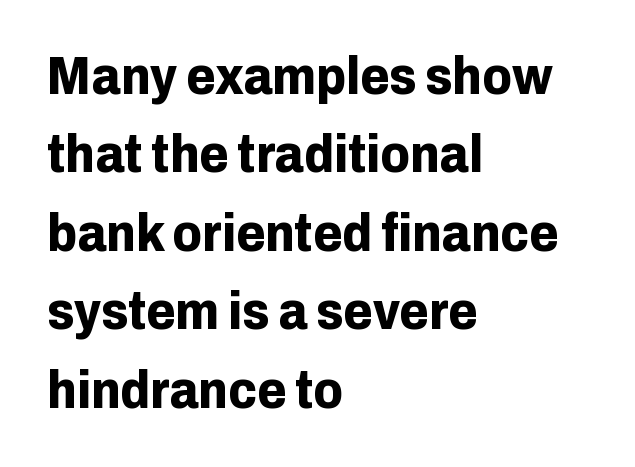
{"serif": "no", "italic": "no", "bold": "yes", "weight": "bold", "width": "normal", "stroke_contrast": "low", "x_height": "medium", "monospaced": "no", "underline": "no", "align": "left", "line_spacing": "normal", "line_spacing_ratio": 1.48, "letter_spacing": "normal", "letter_spacing_em": 0.0, "glyph_px": 53}
